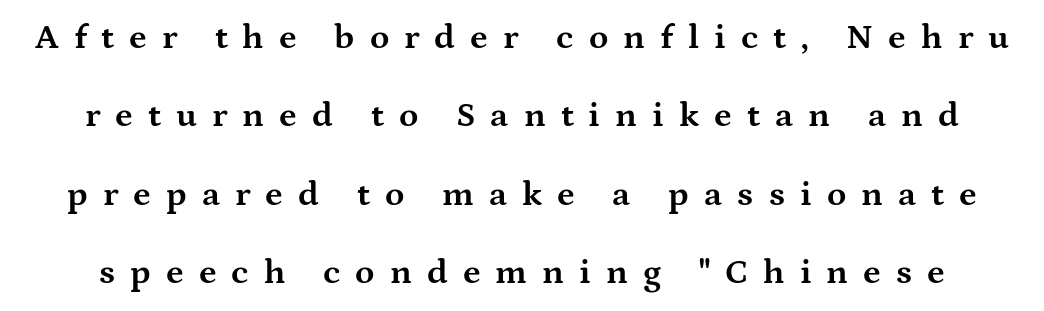
The text was rendered using a seriffed face with decorative stroke endings. Looks like regular typesetting: each glyph gets only the width it needs. The gaps between neighbouring characters are conspicuously large. The font's upright variant was chosen for this text. What's the leading like? Stretched, with rows far apart.
